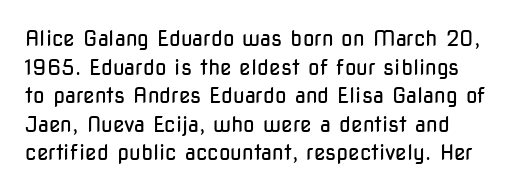
The letterforms sit at book weight or below. Is there much room between lines? A standard amount, neither cramped nor airy. This rendering leaves character spacing at its baseline value. The letters stand upright; this is a roman face. Lines of text with bare space underneath.
